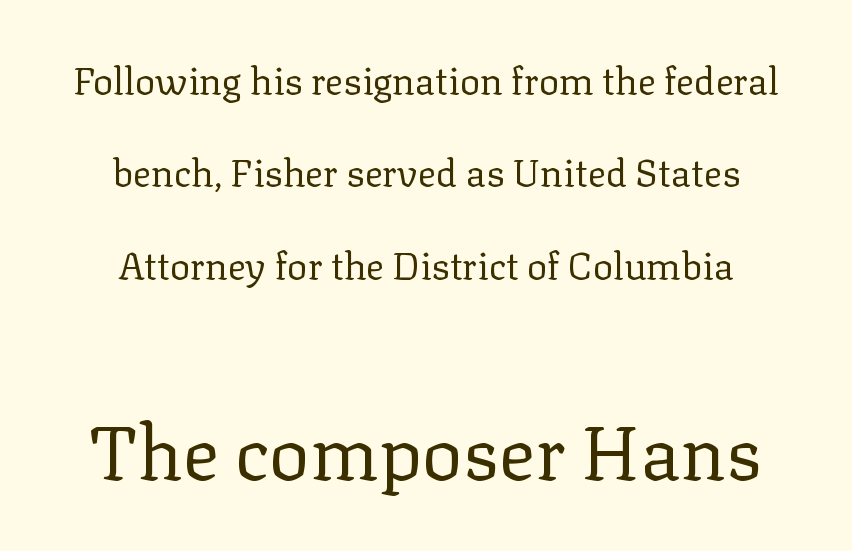
The image shows 76 px regular-weight serif type, upright; set centered, loose line spacing (2.43x), normal letter spacing, not underlined; the second (bottom) block is 2.0x larger; low stroke contrast and a medium x-height.
